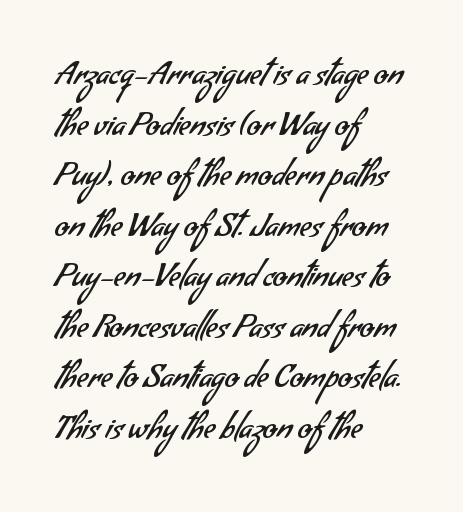
Q: Is the text bold? A: No.
Q: Is the typeface a serif or a sans-serif typeface? A: Sans-serif.
Q: Is the text underlined? A: No.
Q: How is the paragraph aligned? A: Left-aligned.
Q: Is the spacing between letters normal or unusually wide? A: Normal.
Q: Is the spacing between lines tight, normal or loose? A: Normal.
Q: Width (condensed, normal, or wide)? A: Normal.
Q: Stroke contrast? A: Low.
Q: x-height? A: Small.
Q: Monospaced? A: No.
